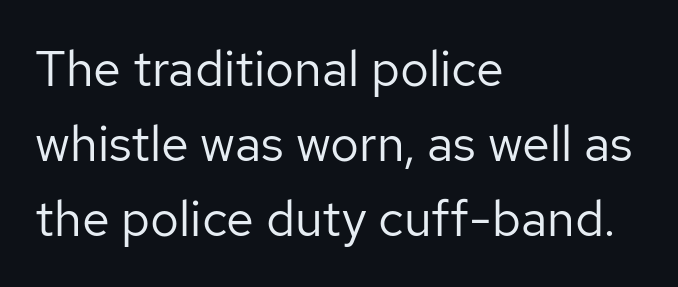
{"serif": "no", "italic": "no", "bold": "no", "weight": "regular", "width": "normal", "stroke_contrast": "low", "x_height": "medium", "monospaced": "no", "underline": "no", "align": "left", "line_spacing": "normal", "line_spacing_ratio": 1.5, "letter_spacing": "normal", "letter_spacing_em": 0.0, "glyph_px": 50}
